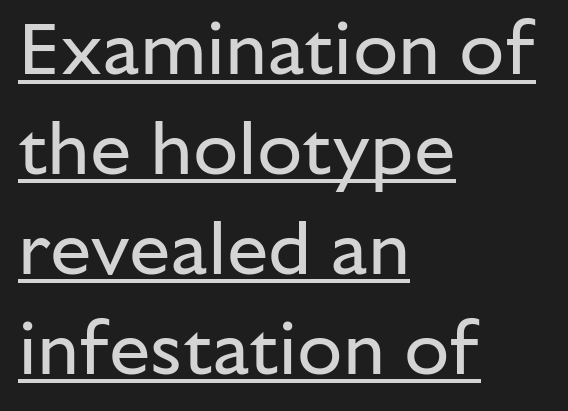
The image shows 74 px regular-weight sans-serif type, upright; set left-aligned, normal line spacing (1.35x), normal letter spacing, underlined; low stroke contrast and a medium x-height.
